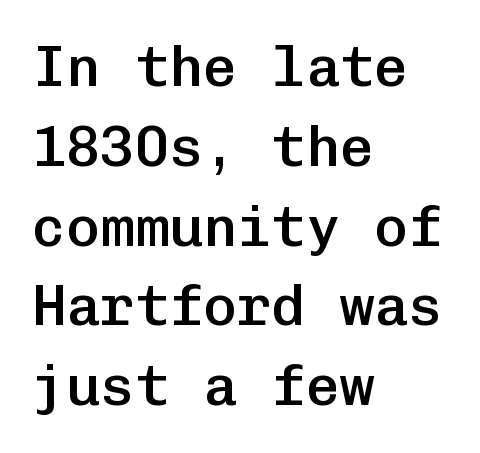
The image shows 57 px semibold sans-serif type, upright, monospaced; set left-aligned, normal line spacing (1.4x), normal letter spacing, not underlined; low stroke contrast and a medium x-height.
